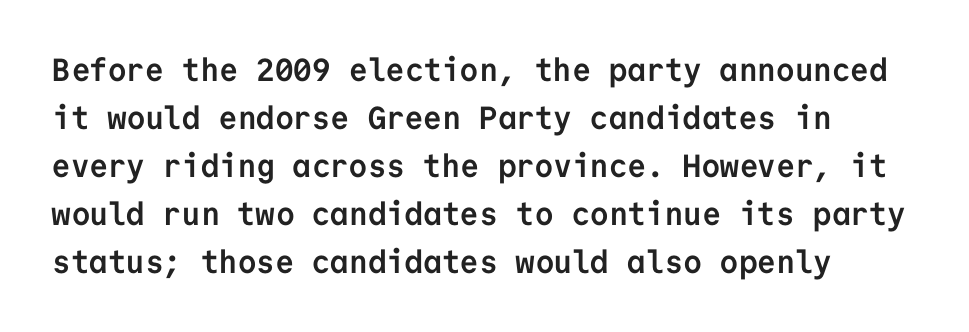
Q: Is the text bold? A: Yes.
Q: Is the text italic (slanted)? A: No, it is upright.
Q: Is the typeface a serif or a sans-serif typeface? A: Sans-serif.
Q: Is the text underlined? A: No.
Q: Is the spacing between letters normal or unusually wide? A: Normal.
Q: Is the spacing between lines tight, normal or loose? A: Normal.
Q: Width (condensed, normal, or wide)? A: Normal.
Q: Stroke contrast? A: Low.
Q: x-height? A: Medium.
Q: Monospaced? A: Yes.
